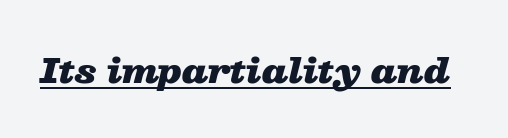
The horizontal fit of the characters is conventional and even. Proportional: the letters do not fall into vertical columns. Each glyph is drawn with heavy, bold strokes. This rendering features underlined lettering. Rendered with sloped, italic letterforms.
